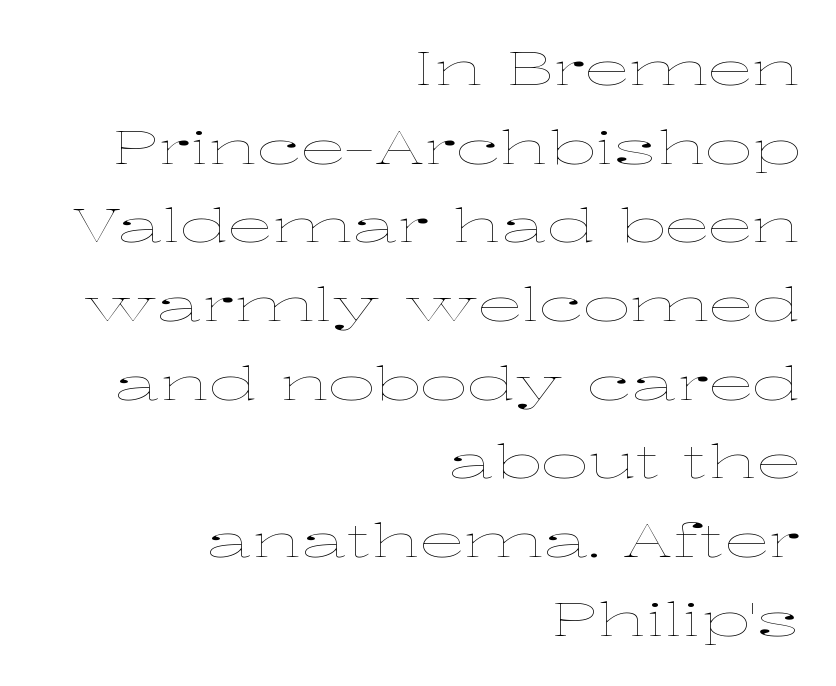
Q: Is the text bold? A: No.
Q: Is the text italic (slanted)? A: No, it is upright.
Q: Is the text underlined? A: No.
Q: How is the paragraph aligned? A: Right-aligned.
Q: Is the spacing between letters normal or unusually wide? A: Normal.
Q: Width (condensed, normal, or wide)? A: Wide.
Q: Stroke contrast? A: Low.
Q: x-height? A: Medium.
Q: Monospaced? A: No.
